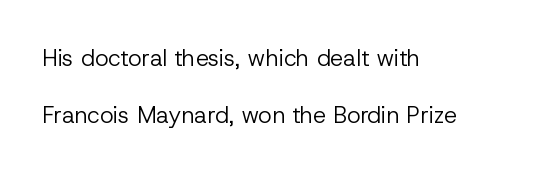
{"italic": "no", "bold": "no", "underline": "no", "align": "left", "line_spacing": "loose", "line_spacing_ratio": 2.47, "letter_spacing": "normal", "letter_spacing_em": 0.0, "glyph_px": 23}
